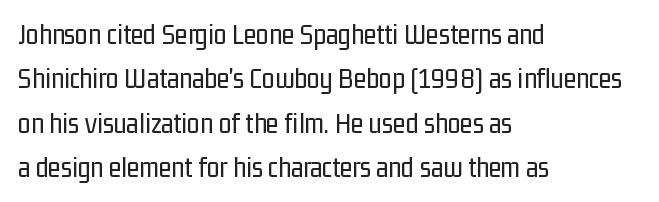
Q: Is the text bold? A: No.
Q: Is the text italic (slanted)? A: No, it is upright.
Q: Is the typeface a serif or a sans-serif typeface? A: Sans-serif.
Q: Is the text underlined? A: No.
Q: How is the paragraph aligned? A: Left-aligned.
Q: Is the spacing between letters normal or unusually wide? A: Normal.
Q: Is the spacing between lines tight, normal or loose? A: Normal.
Q: Width (condensed, normal, or wide)? A: Condensed.
Q: Stroke contrast? A: Low.
Q: x-height? A: Medium.
Q: Monospaced? A: No.
